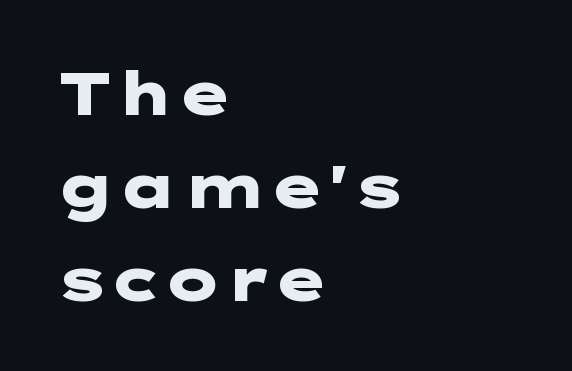
The image shows 60 px heavy, wide sans-serif type, upright; set left-aligned, normal line spacing (1.55x), normal letter spacing, not underlined; low stroke contrast and a medium x-height.
